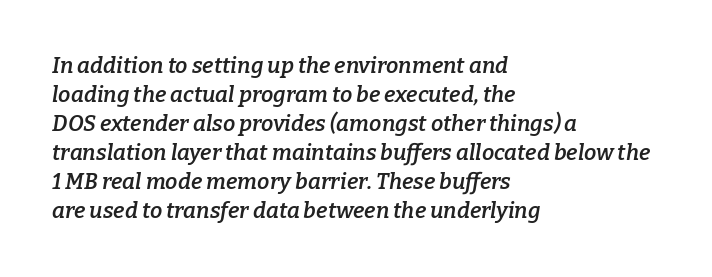
Style check: oblique. The setting favours the left margin, as ordinary paragraphs usually do. Its strokes are somewhat broadened, the hallmark of semibold type. The area under the type is left untouched. What stands out about the letter spacing? Nothing — it is the standard amount.
